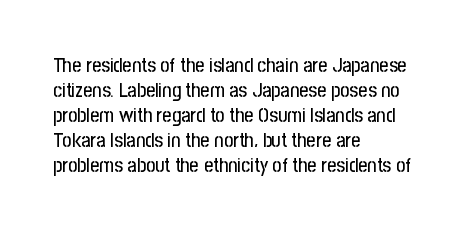
The image shows 20 px text type, upright; set left-aligned, normal line spacing (1.25x), normal letter spacing, not underlined.
